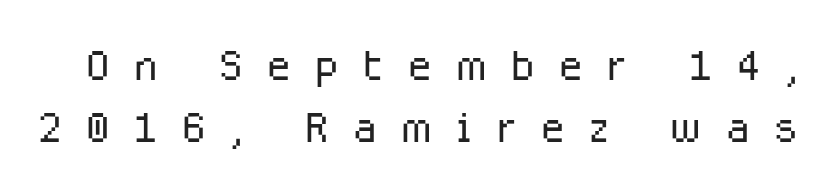
{"serif": "no", "italic": "no", "bold": "no", "weight": "light", "width": "normal", "stroke_contrast": "low", "x_height": "medium", "monospaced": "no", "underline": "no", "line_spacing": "tight", "line_spacing_ratio": 1.07, "letter_spacing": "wide", "letter_spacing_em": 0.39, "glyph_px": 58}
